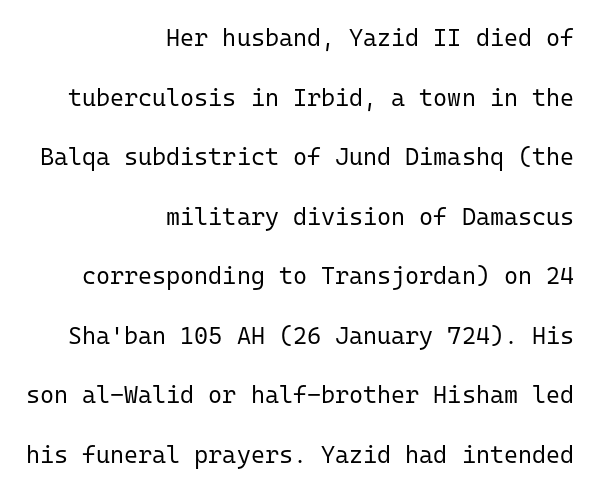
Q: Is the text bold? A: No.
Q: Is the text italic (slanted)? A: No, it is upright.
Q: Is the text underlined? A: No.
Q: How is the paragraph aligned? A: Right-aligned.
Q: Is the spacing between letters normal or unusually wide? A: Normal.
Q: Is the spacing between lines tight, normal or loose? A: Loose.
